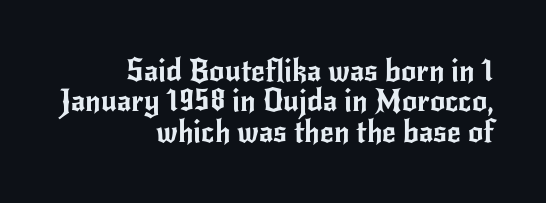
The image shows 30 px sans-serif type, upright; set right-aligned, tight line spacing (1.01x), normal letter spacing, not underlined; low stroke contrast and a small x-height.
